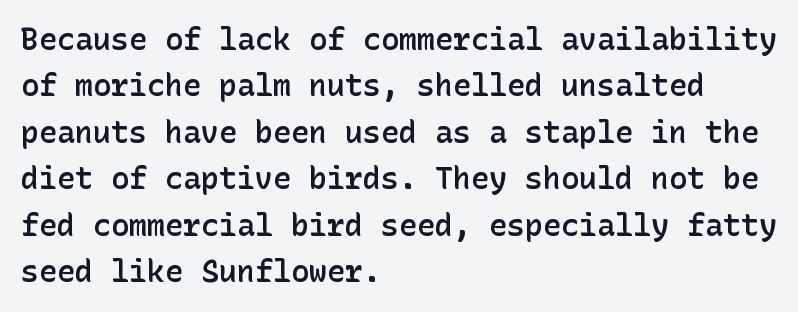
{"serif": "no", "italic": "no", "bold": "semi", "weight": "semibold", "width": "normal", "stroke_contrast": "low", "x_height": "medium", "underline": "no", "align": "left", "line_spacing": "normal", "line_spacing_ratio": 1.55, "letter_spacing": "normal", "letter_spacing_em": 0.0, "glyph_px": 30}
